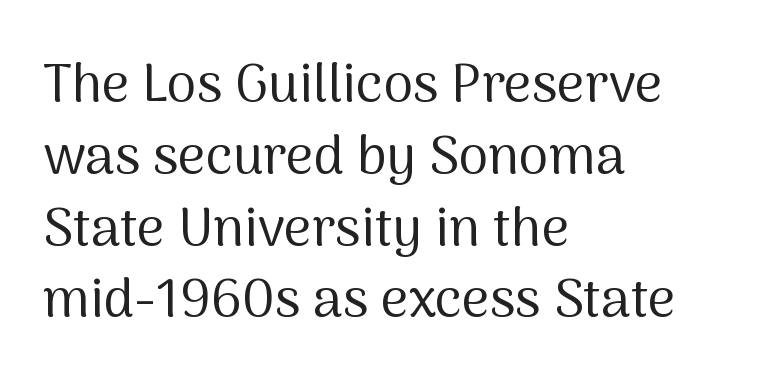
{"serif": "no", "italic": "no", "bold": "no", "weight": "regular", "width": "normal", "stroke_contrast": "medium", "x_height": "medium", "monospaced": "no", "underline": "no", "align": "left", "line_spacing": "normal", "line_spacing_ratio": 1.33, "letter_spacing": "normal", "letter_spacing_em": 0.0, "glyph_px": 54}
